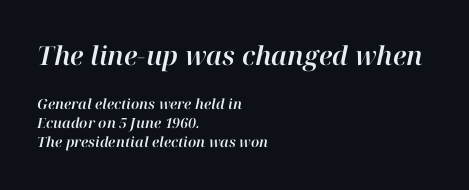
What's the leading like? Ordinary, nothing unusual. Rule under the text: the space is simply empty. In CSS terms this would be text-align: left. Designer's note — italics engaged.
